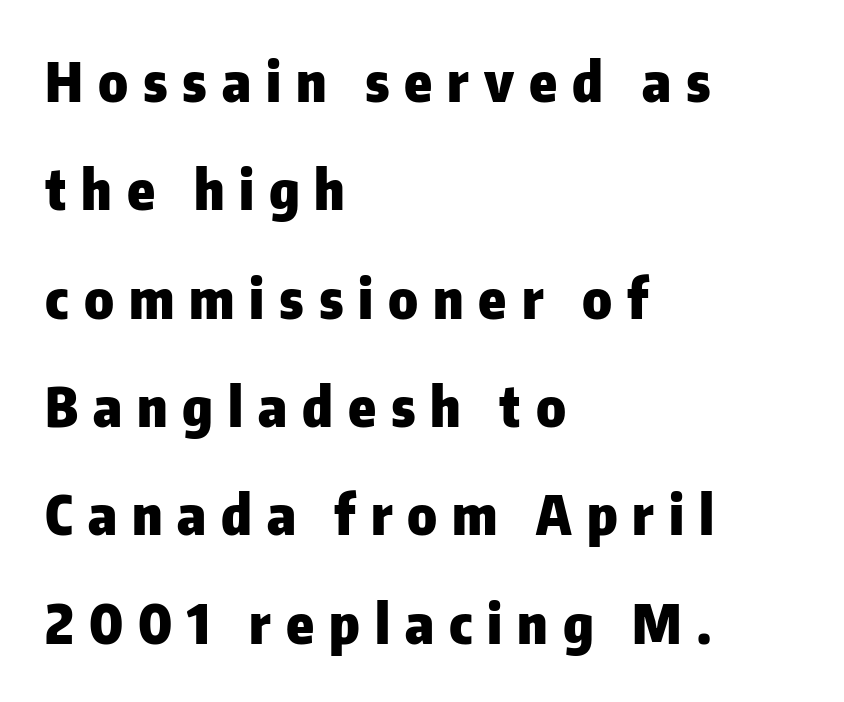
Q: Is the text bold? A: Yes.
Q: Is the text italic (slanted)? A: No, it is upright.
Q: Is the typeface a serif or a sans-serif typeface? A: Sans-serif.
Q: Is the text underlined? A: No.
Q: How is the paragraph aligned? A: Left-aligned.
Q: Is the spacing between letters normal or unusually wide? A: Unusually wide.
Q: Is the spacing between lines tight, normal or loose? A: Loose.
Q: Width (condensed, normal, or wide)? A: Normal.
Q: Stroke contrast? A: Low.
Q: x-height? A: Medium.
Q: Monospaced? A: No.
